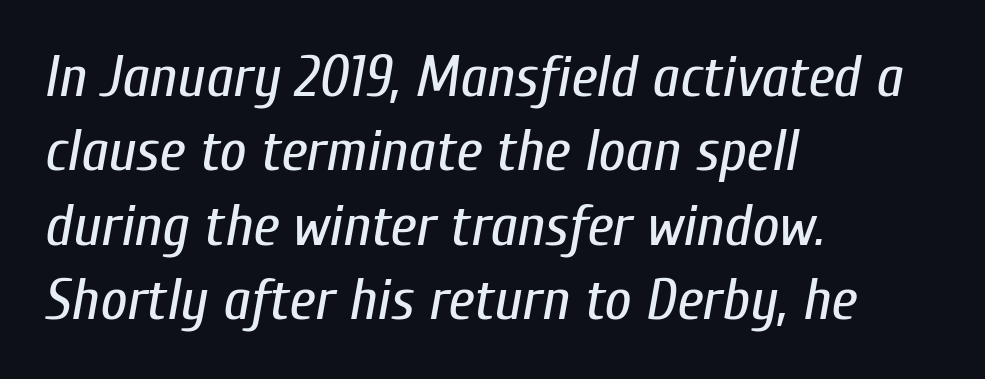
{"italic": "yes", "lean": "right", "slant_degrees": 10, "bold": "no", "weight": "regular", "width": "condensed", "stroke_contrast": "low", "x_height": "medium", "monospaced": "no", "underline": "no", "align": "left", "line_spacing": "normal", "line_spacing_ratio": 1.26, "letter_spacing": "normal", "letter_spacing_em": 0.0, "glyph_px": 59}
